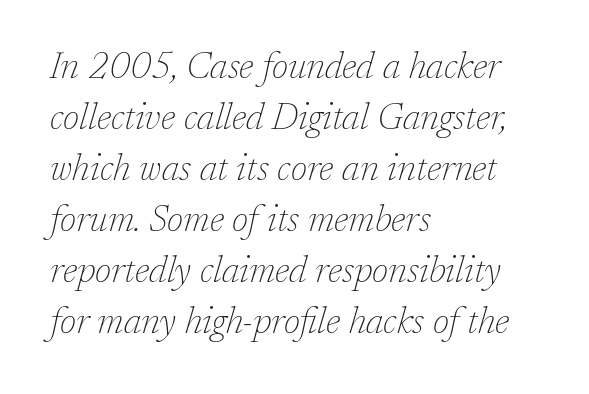
Q: Is the text bold? A: No.
Q: Is the text italic (slanted)? A: Yes, it leans right by about 17 degrees.
Q: Is the typeface a serif or a sans-serif typeface? A: Serif.
Q: Is the text underlined? A: No.
Q: How is the paragraph aligned? A: Left-aligned.
Q: Is the spacing between letters normal or unusually wide? A: Normal.
Q: Is the spacing between lines tight, normal or loose? A: Normal.
Q: Width (condensed, normal, or wide)? A: Normal.
Q: Stroke contrast? A: Low.
Q: x-height? A: Medium.
Q: Monospaced? A: No.
